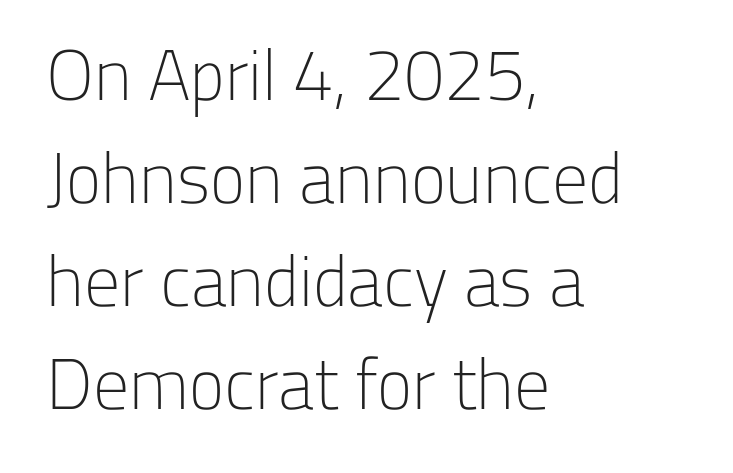
{"serif": "no", "italic": "no", "bold": "no", "weight": "light", "width": "normal", "stroke_contrast": "low", "x_height": "medium", "monospaced": "no", "underline": "no", "align": "left", "line_spacing": "normal", "line_spacing_ratio": 1.43, "letter_spacing": "normal", "letter_spacing_em": 0.0, "glyph_px": 72}
